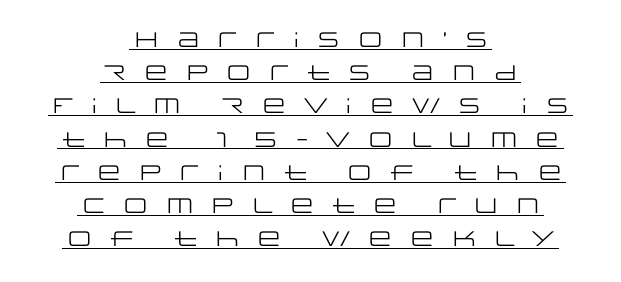
{"italic": "no", "bold": "no", "underline": "yes", "align": "center", "line_spacing": "normal", "line_spacing_ratio": 1.58, "letter_spacing": "wide", "letter_spacing_em": 0.48, "glyph_px": 21}
